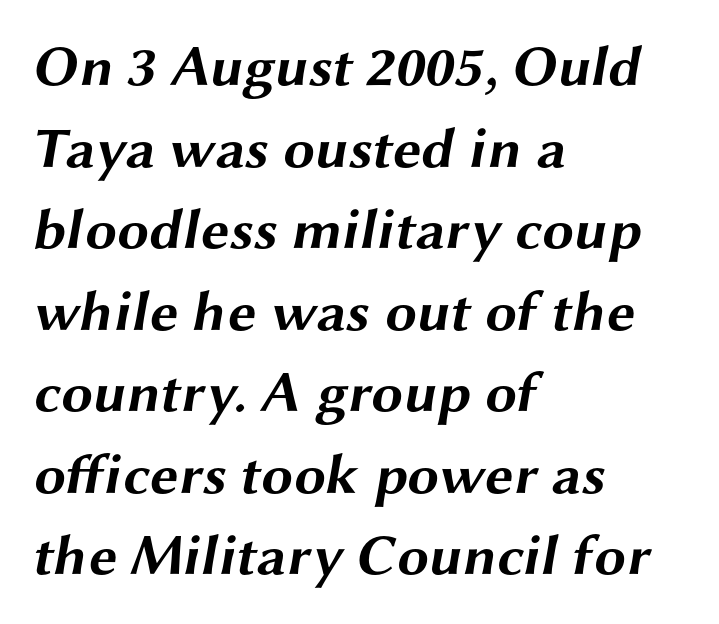
The image shows 57 px bold, wide sans-serif type; set left-aligned, normal line spacing (1.43x), normal letter spacing, not underlined; medium stroke contrast and a medium x-height.
